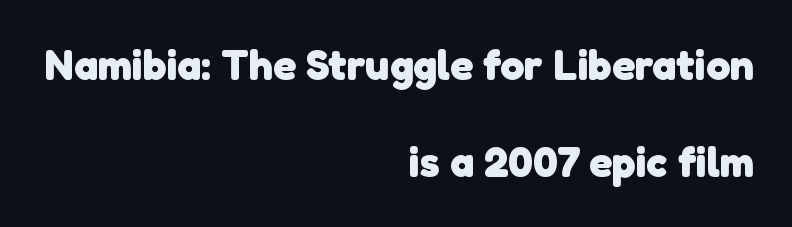
{"serif": "no", "bold": "yes", "weight": "heavy", "width": "normal", "stroke_contrast": "low", "x_height": "medium", "monospaced": "no", "underline": "no", "align": "right", "line_spacing": "loose", "line_spacing_ratio": 2.26, "letter_spacing": "normal", "letter_spacing_em": 0.0, "glyph_px": 43}
